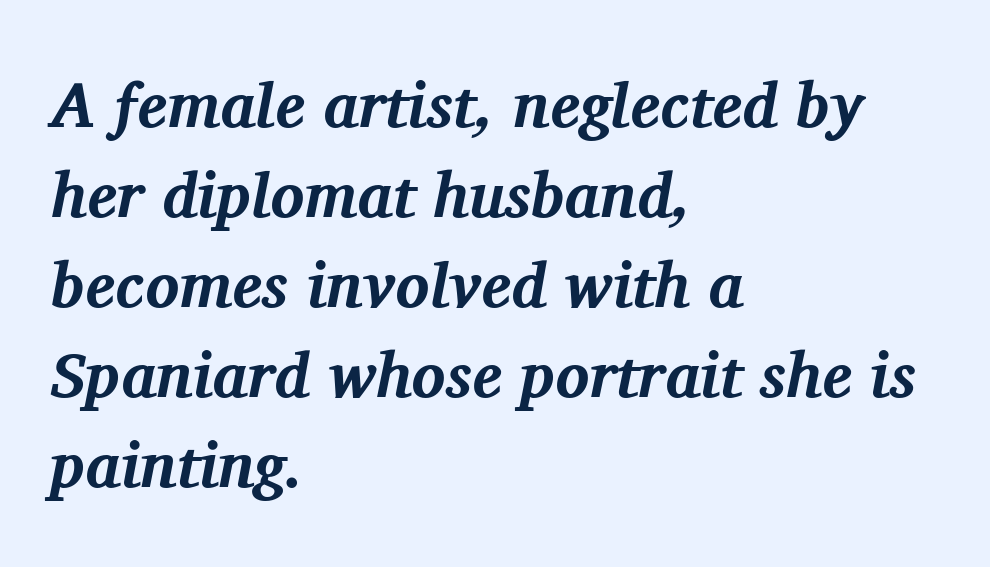
What stands out about the letter spacing? Nothing — it is the standard amount. Anything drawn beneath the words? Only blank space. Compared with an ordinary text face, these strokes are far heavier — a full bold. I'd call this a serif setting — the letters wear small feet. Line starts are locked; line ends wander. Here the designer chose a conventional face with non-uniform glyph widths.
